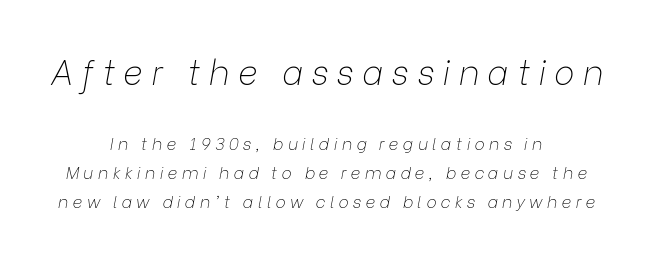
The image shows 34 px thin type, italic (leaning right); set centered, line spacing 1.71x, unusually wide letter spacing (+0.25 em), not underlined; the first (top) block is 2.0x larger; low stroke contrast and a medium x-height.
